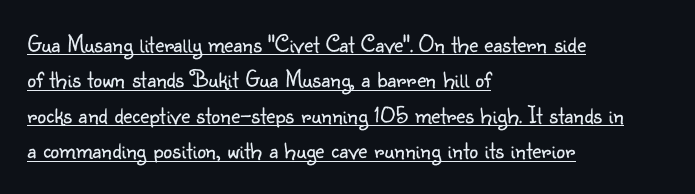
Q: Is the text bold? A: No.
Q: Is the text italic (slanted)? A: No, it is upright.
Q: Is the text underlined? A: Yes.
Q: How is the paragraph aligned? A: Left-aligned.
Q: Is the spacing between letters normal or unusually wide? A: Normal.
Q: Is the spacing between lines tight, normal or loose? A: Normal.
